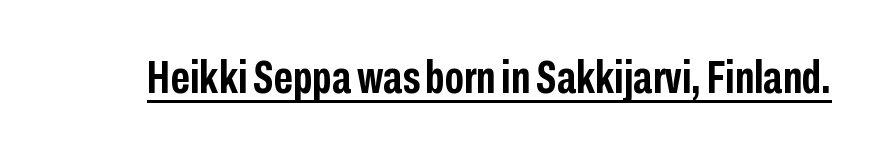
Q: Is the text bold? A: Yes.
Q: Is the text italic (slanted)? A: No, it is upright.
Q: Is the typeface a serif or a sans-serif typeface? A: Sans-serif.
Q: Is the text underlined? A: Yes.
Q: Is the spacing between letters normal or unusually wide? A: Normal.
Q: Width (condensed, normal, or wide)? A: Condensed.
Q: Stroke contrast? A: Low.
Q: x-height? A: Medium.
Q: Monospaced? A: No.
